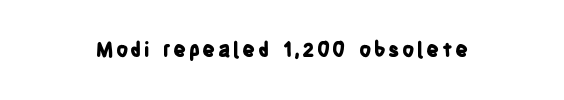
Q: Is the text bold? A: Yes.
Q: Is the text italic (slanted)? A: No, it is upright.
Q: Is the text underlined? A: No.
